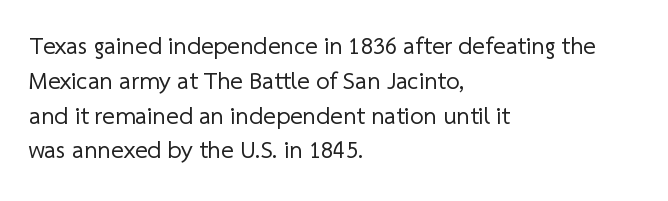
The rendering uses a moderate line-height, typical for paragraphs. These lines stack with their left ends in a neat column. Letter spacing: default. The cut favours lightness, reaching ordinary text weight at its darkest. Letters rest on an invisible, unmarked baseline.
